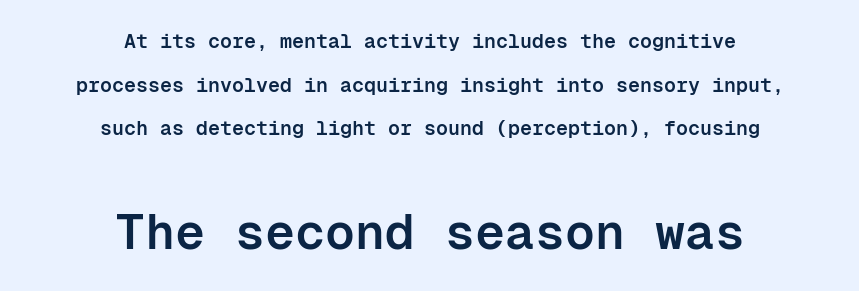
The rendering enlarges the type as you move from the upper chunk to the lower. You could fit nearly another row in the gap between these rows. The lettering holds an erect, upright posture throughout. Spacing verdict: monospaced, one width for all characters. Are there feet on the stems? There aren't — it's a sans. In CSS terms this would be text-align: center.
